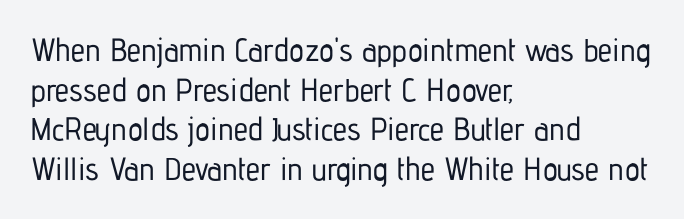
{"serif": "no", "italic": "no", "width": "condensed", "stroke_contrast": "low", "x_height": "medium", "monospaced": "no", "underline": "no", "align": "left", "line_spacing_ratio": 1.24, "letter_spacing": "normal", "letter_spacing_em": 0.0, "glyph_px": 32}
